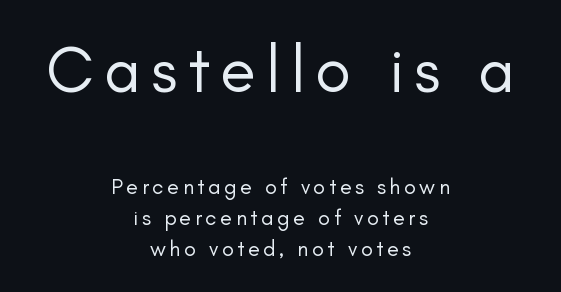
Q: Is the text bold? A: No.
Q: Is the text italic (slanted)? A: No, it is upright.
Q: Is the typeface a serif or a sans-serif typeface? A: Sans-serif.
Q: Is the text underlined? A: No.
Q: How is the paragraph aligned? A: Centered.
Q: Is the spacing between lines tight, normal or loose? A: Normal.
Q: Which block of text is set in a larger size, the first (top) or the second (bottom)? A: The first (top) one.
Q: Width (condensed, normal, or wide)? A: Normal.
Q: Stroke contrast? A: Low.
Q: x-height? A: Small.
Q: Monospaced? A: No.
